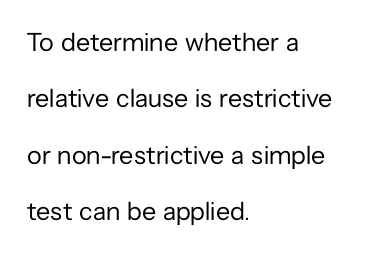
The line texture is even and compact thanks to regular tracking. Leading is clearly above the norm, producing a sparse column. It's the straight-up-and-down kind of type. Caption: multi-line text, flush left, ragged right. The space directly below the letters is spotless.
